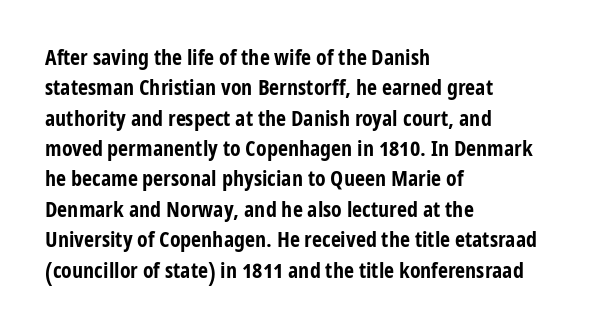
Q: Is the text bold? A: Yes.
Q: Is the text italic (slanted)? A: No, it is upright.
Q: Is the text underlined? A: No.
Q: How is the paragraph aligned? A: Left-aligned.
Q: Is the spacing between letters normal or unusually wide? A: Normal.
Q: Is the spacing between lines tight, normal or loose? A: Normal.
